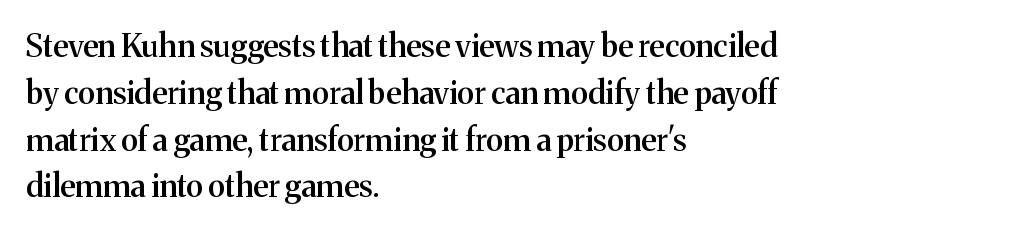
{"serif": "yes", "italic": "no", "bold": "semi", "weight": "semibold", "width": "normal", "stroke_contrast": "medium", "x_height": "medium", "monospaced": "no", "underline": "no", "align": "left", "line_spacing": "normal", "line_spacing_ratio": 1.51, "letter_spacing": "normal", "letter_spacing_em": 0.0, "glyph_px": 31}
